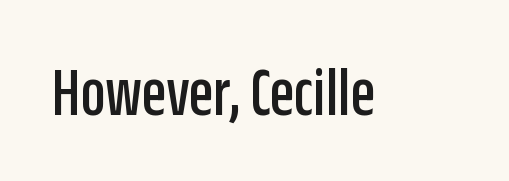
No word sits above an underline. This is sans-serif lettering, the kind often seen on screens and signage. Spacing between characters is what you'd get straight out of the box. Note the varied advance widths — an 'i' is clearly narrower than an 'm'.
